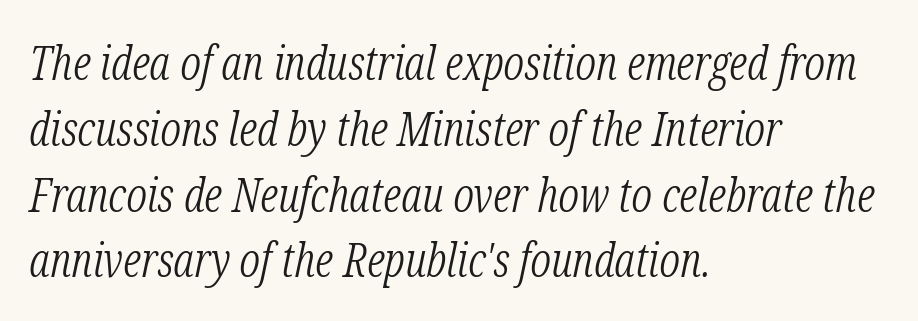
Typeset ragged right — the left edge is the straight one. This sample has the flowing, uneven cadence of proportional lettering. Lines of text with bare space underneath. Spacing between characters is what you'd get straight out of the box. The letters are slanted; this is an italic face. Is the type heavy? It reads as light-to-regular instead.
